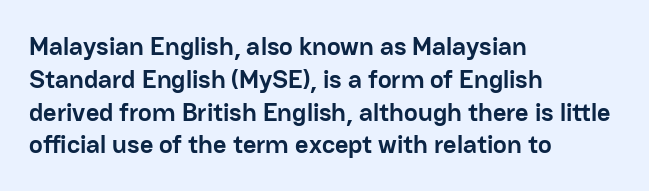
Q: Is the text bold? A: Yes.
Q: Is the text italic (slanted)? A: No, it is upright.
Q: Is the text underlined? A: No.
Q: How is the paragraph aligned? A: Left-aligned.
Q: Is the spacing between letters normal or unusually wide? A: Normal.
Q: Is the spacing between lines tight, normal or loose? A: Normal.
